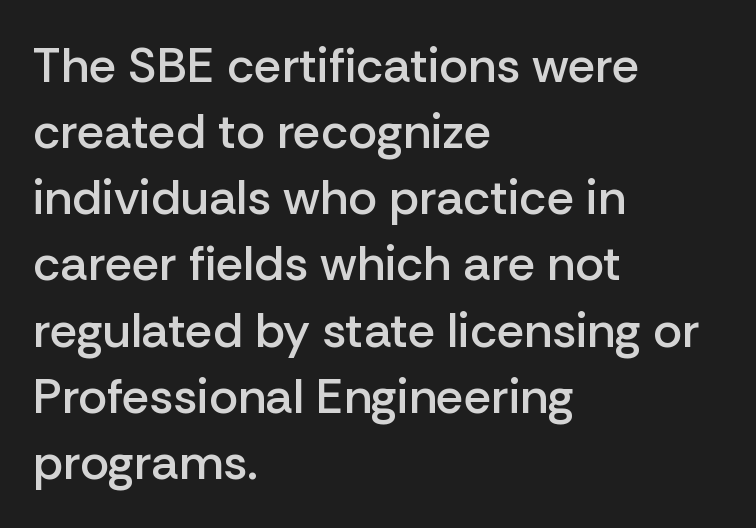
Q: Is the text bold? A: Semi-bold.
Q: Is the text italic (slanted)? A: No, it is upright.
Q: Is the typeface a serif or a sans-serif typeface? A: Sans-serif.
Q: Is the text underlined? A: No.
Q: How is the paragraph aligned? A: Left-aligned.
Q: Is the spacing between letters normal or unusually wide? A: Normal.
Q: Is the spacing between lines tight, normal or loose? A: Normal.
Q: Width (condensed, normal, or wide)? A: Normal.
Q: Stroke contrast? A: Low.
Q: x-height? A: Medium.
Q: Monospaced? A: No.
